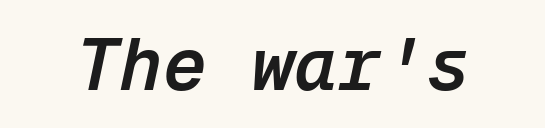
Q: Is the text bold? A: Semi-bold.
Q: Is the text italic (slanted)? A: Yes, it leans right by about 12 degrees.
Q: Is the text underlined? A: No.
Q: Is the spacing between letters normal or unusually wide? A: Normal.
Q: Width (condensed, normal, or wide)? A: Normal.
Q: Stroke contrast? A: Low.
Q: x-height? A: Medium.
Q: Monospaced? A: Yes.
